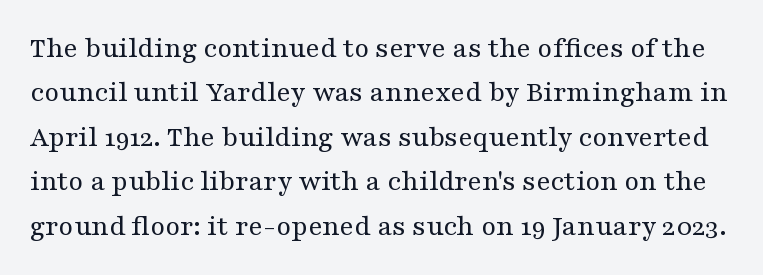
{"serif": "yes", "italic": "no", "bold": "no", "weight": "regular", "width": "wide", "stroke_contrast": "medium", "x_height": "medium", "monospaced": "no", "underline": "no", "line_spacing": "normal", "line_spacing_ratio": 1.48, "letter_spacing": "normal", "letter_spacing_em": 0.0, "glyph_px": 30}
